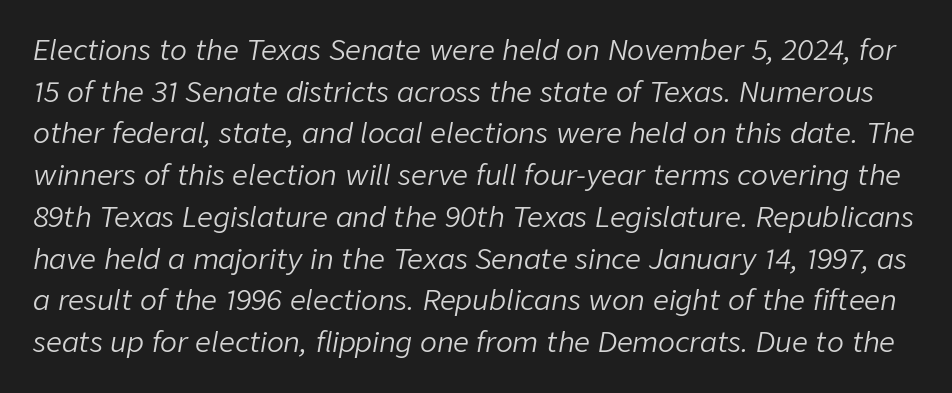
Q: Is the text bold? A: No.
Q: Is the text italic (slanted)? A: Yes, it leans right by about 9 degrees.
Q: Is the text underlined? A: No.
Q: Is the spacing between letters normal or unusually wide? A: Normal.
Q: Is the spacing between lines tight, normal or loose? A: Normal.
Q: Width (condensed, normal, or wide)? A: Normal.
Q: Stroke contrast? A: Low.
Q: x-height? A: Medium.
Q: Monospaced? A: No.
